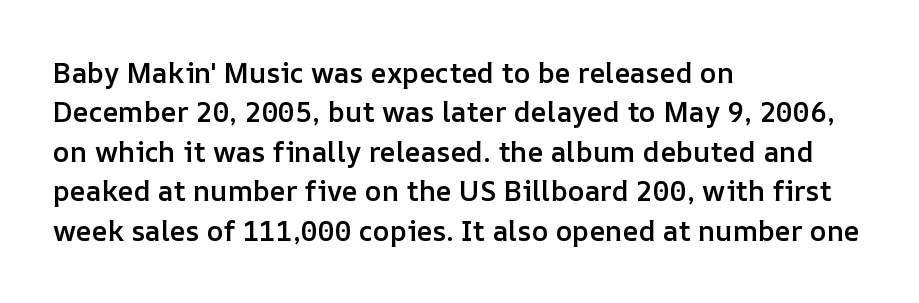
Q: Is the text bold? A: Semi-bold.
Q: Is the text italic (slanted)? A: No, it is upright.
Q: Is the text underlined? A: No.
Q: How is the paragraph aligned? A: Left-aligned.
Q: Is the spacing between letters normal or unusually wide? A: Normal.
Q: Is the spacing between lines tight, normal or loose? A: Normal.
Q: Width (condensed, normal, or wide)? A: Normal.
Q: Stroke contrast? A: Low.
Q: x-height? A: Medium.
Q: Monospaced? A: No.
